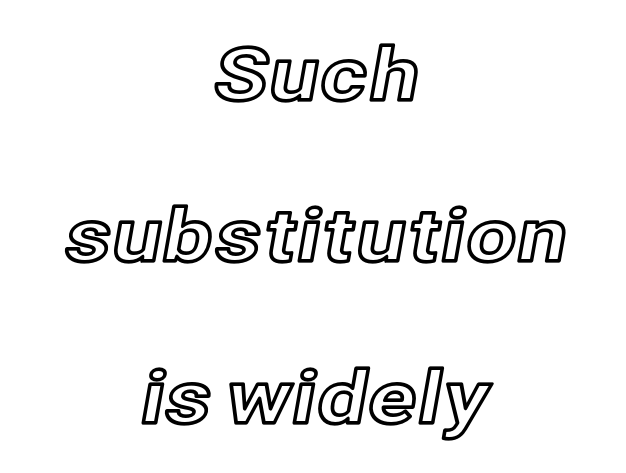
The image shows 73 px text type; set centered, loose line spacing (2.21x), normal letter spacing, not underlined; a medium x-height.
